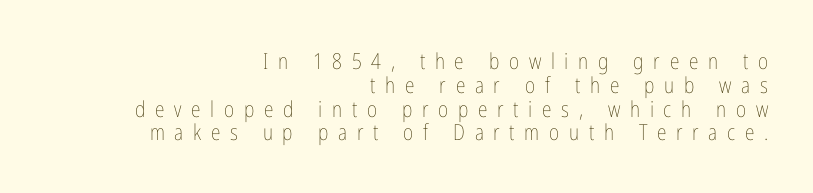
{"italic": "no", "bold": "no", "underline": "no", "align": "right", "line_spacing": "tight", "line_spacing_ratio": 1.08, "letter_spacing": "wide", "letter_spacing_em": 0.44, "glyph_px": 22}
